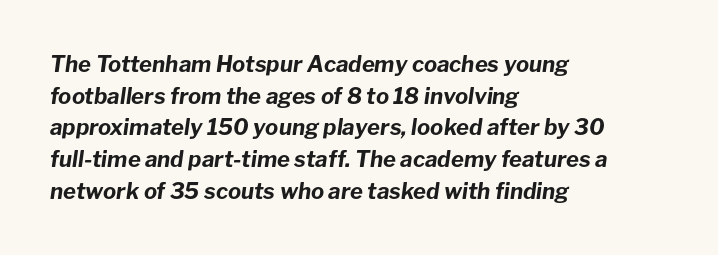
{"italic": "yes", "lean": "right", "slant_degrees": 8, "bold": "yes", "underline": "no", "align": "left", "line_spacing": "normal", "line_spacing_ratio": 1.44, "letter_spacing": "normal", "letter_spacing_em": 0.0, "glyph_px": 22}
